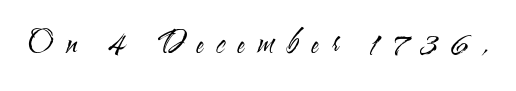
Q: Is the text bold? A: No.
Q: Is the text italic (slanted)? A: Yes.
Q: Is the typeface a serif or a sans-serif typeface? A: Sans-serif.
Q: Is the text underlined? A: No.
Q: Is the spacing between letters normal or unusually wide? A: Unusually wide.
Q: Width (condensed, normal, or wide)? A: Condensed.
Q: Stroke contrast? A: Medium.
Q: x-height? A: Small.
Q: Monospaced? A: No.
